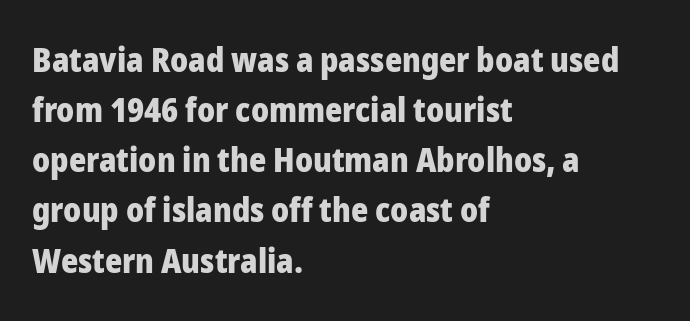
Underline: absent. Every stem runs plumb, perpendicular to the baseline. One-word summary of the alignment: left. Is this a fixed-width face? No — the glyphs have proportional, varying widths. Caption: bold face, heavy strokes.
